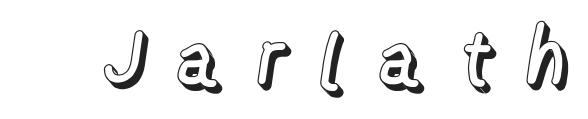
The image shows 78 px text type; set unusually wide letter spacing (+0.38 em), not underlined; a medium x-height.
